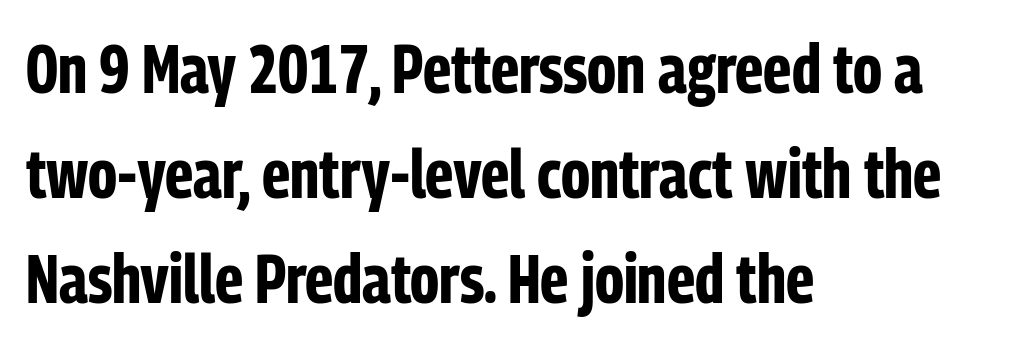
The image shows 69 px bold, condensed sans-serif type, upright; set left-aligned, normal line spacing (1.52x), normal letter spacing, not underlined; low stroke contrast and a medium x-height.
